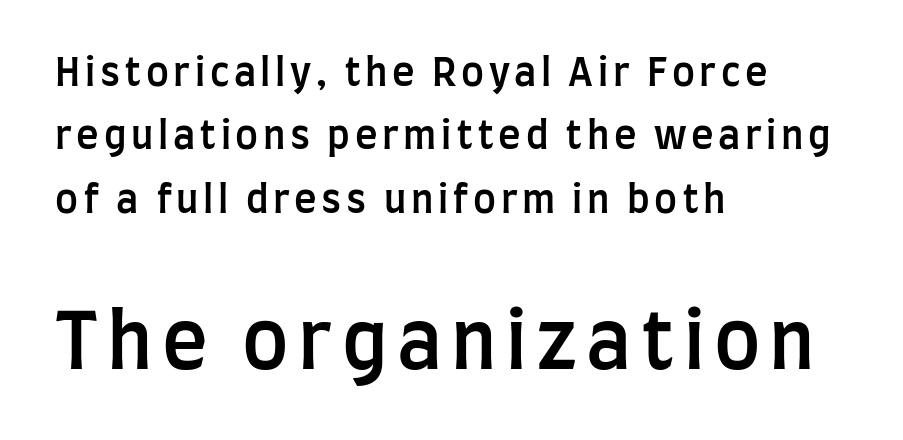
Classification — sans serif. The passage shown begins with its smaller block and ends with its larger one. Quick note: underline off. Leftover space on each line is placed entirely after the last word. The rendering uses a moderate line-height, typical for paragraphs. A bit beefed up — I'd call it semibold rather than bold.
